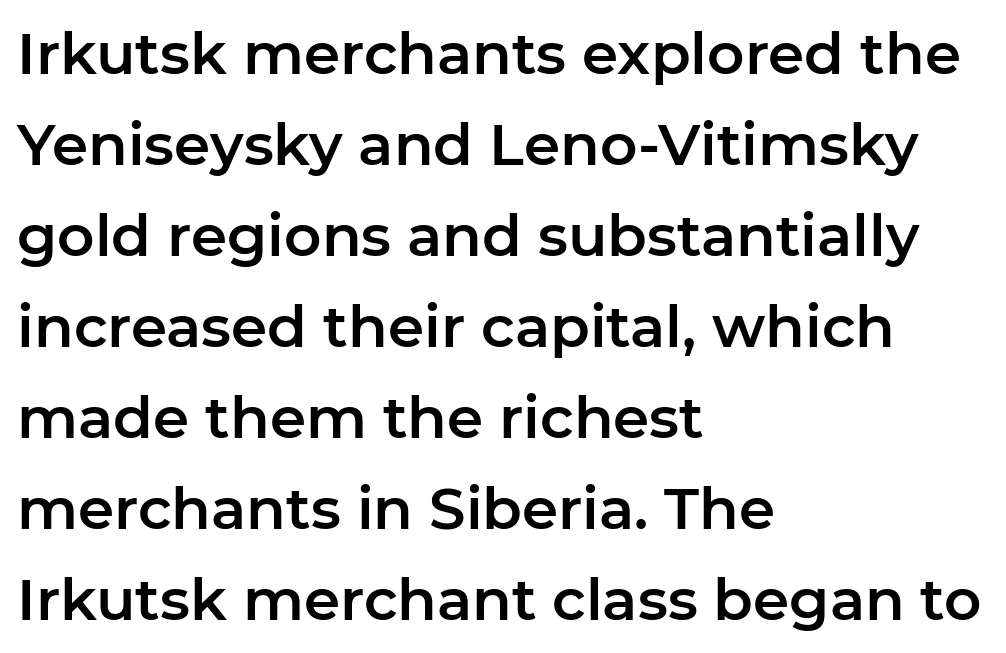
Q: Is the text italic (slanted)? A: No, it is upright.
Q: Is the typeface a serif or a sans-serif typeface? A: Sans-serif.
Q: Is the text underlined? A: No.
Q: How is the paragraph aligned? A: Left-aligned.
Q: Is the spacing between letters normal or unusually wide? A: Normal.
Q: Is the spacing between lines tight, normal or loose? A: Normal.
Q: Width (condensed, normal, or wide)? A: Normal.
Q: Stroke contrast? A: Low.
Q: x-height? A: Medium.
Q: Monospaced? A: No.
